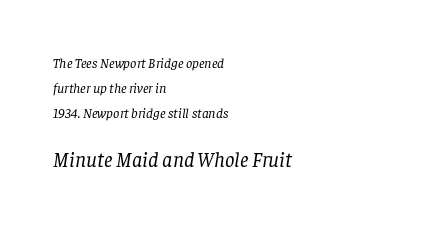
{"italic": "yes", "lean": "right", "slant_degrees": 8, "bold": "no", "underline": "no", "align": "left", "line_spacing_ratio": 1.78, "letter_spacing": "normal", "letter_spacing_em": 0.0, "larger_block": "second", "size_ratio": 1.5, "glyph_px": 21}
